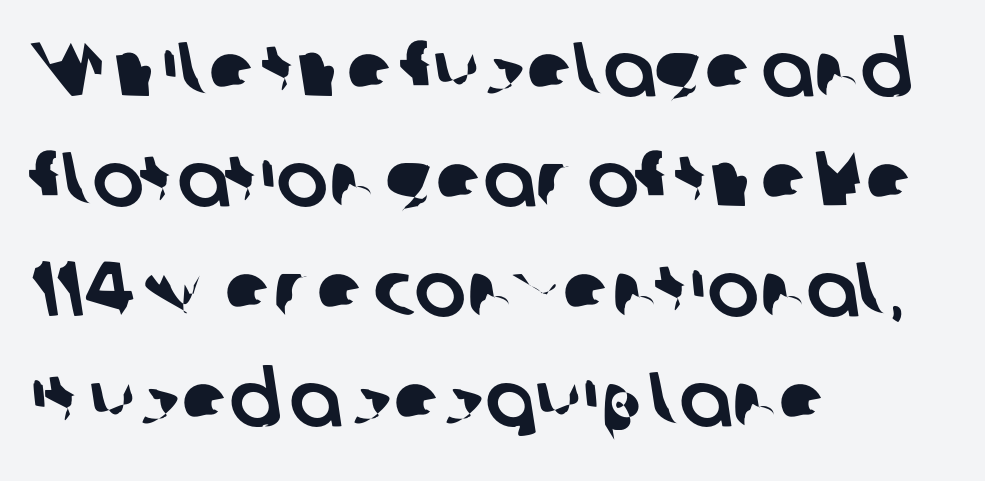
Summary of vertical rhythm: regular, with standard interline spacing. Each letter keeps its own natural width here, so spacing adapts to shape. Examine the stroke ends and you'll find no serifs. Look at the tracking — it's just the regular setting, nothing added. Check under the words: just untouched page.
